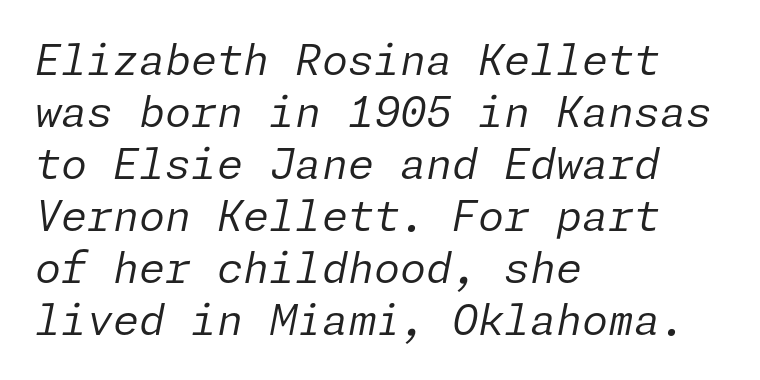
The image shows 42 px regular-weight type, italic (leaning right); set left-aligned, line spacing 1.24x, normal letter spacing, not underlined; low stroke contrast and a medium x-height.
